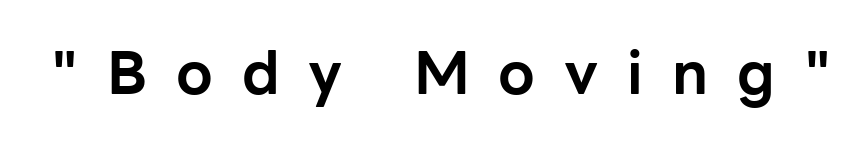
{"serif": "no", "italic": "no", "bold": "yes", "weight": "bold", "width": "normal", "stroke_contrast": "low", "x_height": "medium", "monospaced": "no", "underline": "no", "letter_spacing": "wide", "letter_spacing_em": 0.49, "glyph_px": 59}
